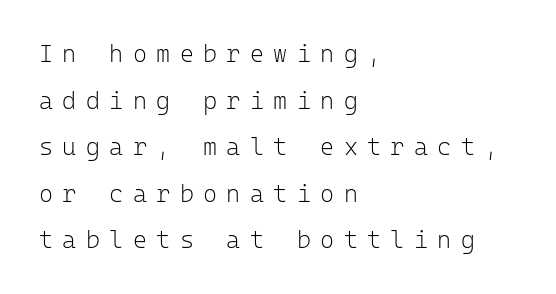
The image shows 24 px text type, upright; set left-aligned, loose line spacing (1.94x), unusually wide letter spacing (+0.39 em), not underlined.
